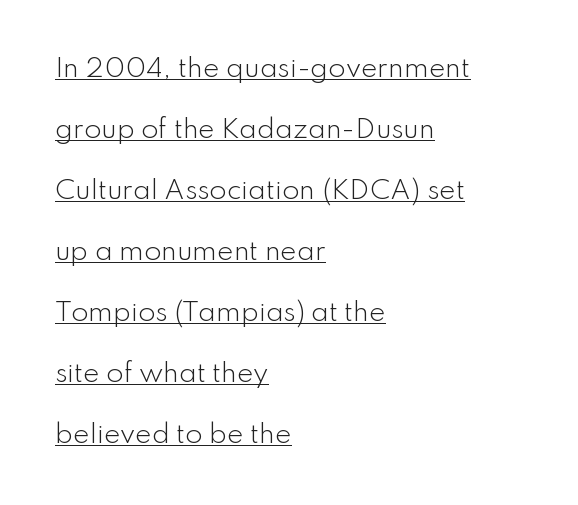
The image shows 25 px text type, upright; set left-aligned, loose line spacing (2.44x), normal letter spacing, underlined.
